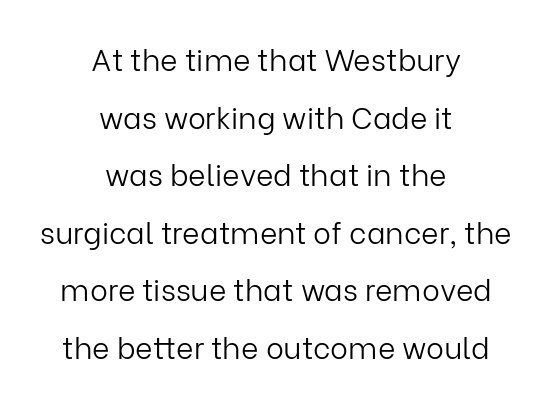
The image shows 30 px light sans-serif type, upright; set centered, loose line spacing (1.92x), normal letter spacing, not underlined; low stroke contrast and a medium x-height.
